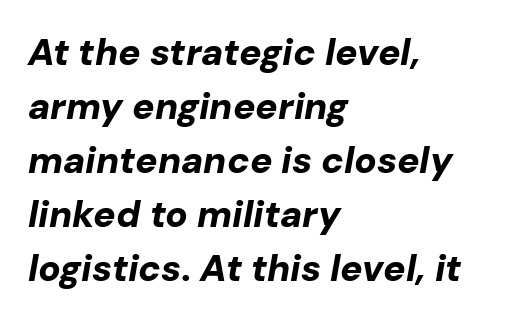
{"italic": "yes", "lean": "right", "slant_degrees": 10, "bold": "yes", "weight": "bold", "width": "normal", "stroke_contrast": "low", "x_height": "medium", "monospaced": "no", "underline": "no", "align": "left", "line_spacing": "normal", "line_spacing_ratio": 1.46, "letter_spacing": "normal", "letter_spacing_em": 0.0, "glyph_px": 37}
